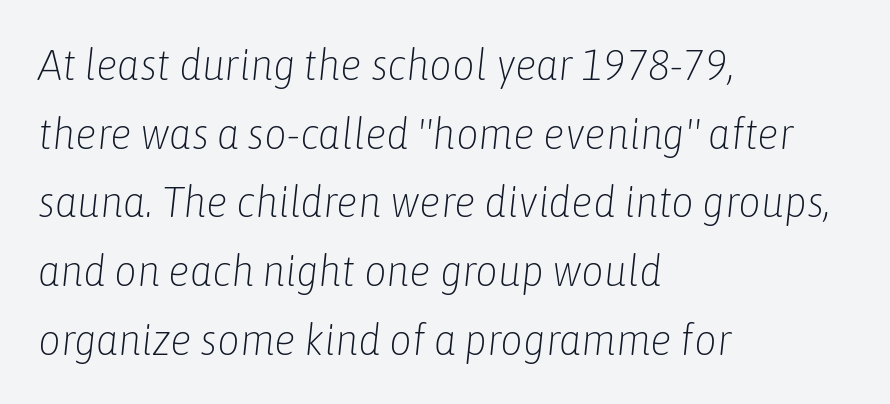
The image shows 44 px light, condensed type, italic (leaning right); set left-aligned, normal line spacing (1.56x), normal letter spacing, not underlined; low stroke contrast and a medium x-height.
